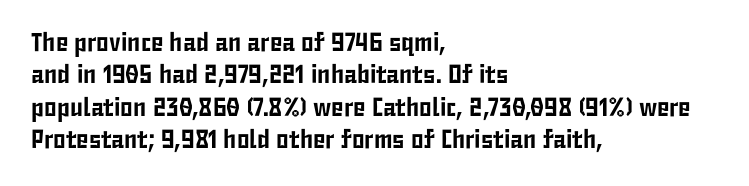
{"italic": "no", "underline": "no", "align": "left", "line_spacing": "normal", "line_spacing_ratio": 1.25, "letter_spacing": "normal", "letter_spacing_em": 0.0, "glyph_px": 26}
